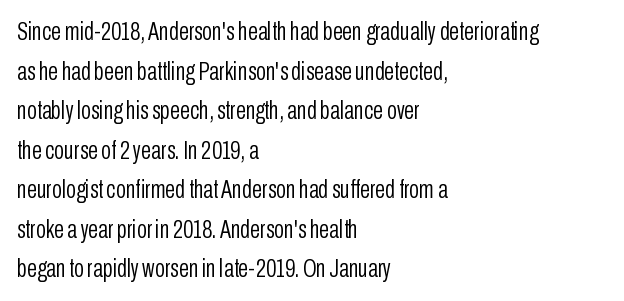
The block of text has a typical density, with ordinary space between rows. The line texture is even and compact thanks to regular tracking. Nothing heavy about these letters — not bold at all. Which margin do the lines hug? The left one — the right edge is uneven.
